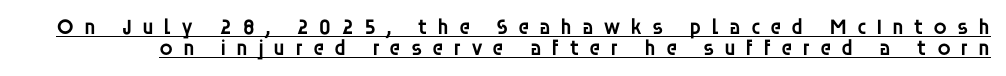
{"italic": "no", "bold": "semi", "underline": "yes", "line_spacing": "tight", "line_spacing_ratio": 0.95, "letter_spacing": "wide", "letter_spacing_em": 0.43, "glyph_px": 22}
